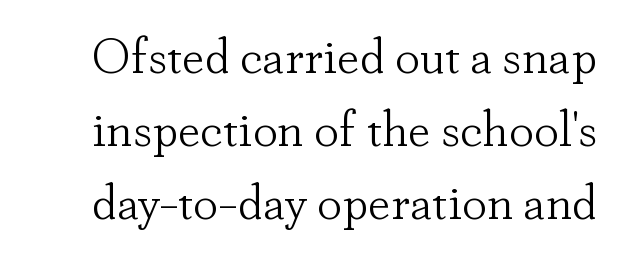
{"serif": "yes", "italic": "no", "bold": "no", "weight": "light", "width": "normal", "stroke_contrast": "low", "x_height": "small", "monospaced": "no", "underline": "no", "line_spacing": "normal", "line_spacing_ratio": 1.46, "letter_spacing": "normal", "letter_spacing_em": 0.0, "glyph_px": 50}
